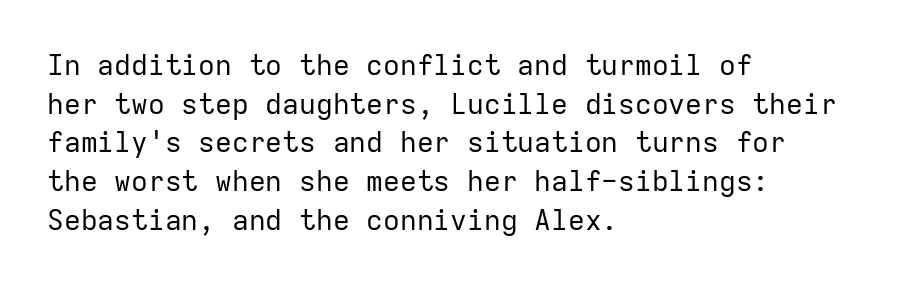
Q: Is the text bold? A: No.
Q: Is the text italic (slanted)? A: No, it is upright.
Q: Is the typeface a serif or a sans-serif typeface? A: Sans-serif.
Q: Is the text underlined? A: No.
Q: How is the paragraph aligned? A: Left-aligned.
Q: Is the spacing between letters normal or unusually wide? A: Normal.
Q: Is the spacing between lines tight, normal or loose? A: Normal.
Q: Width (condensed, normal, or wide)? A: Normal.
Q: Stroke contrast? A: Low.
Q: x-height? A: Medium.
Q: Monospaced? A: Yes.
